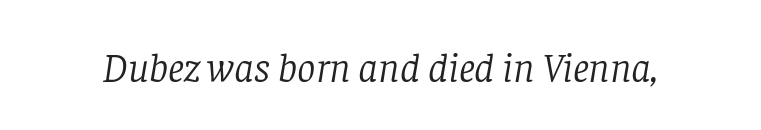
The image shows 41 px light serif type, italic (leaning right); set normal letter spacing, not underlined; low stroke contrast and a large x-height.
